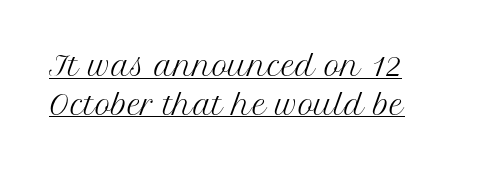
Letters have the restrained weight of plain body copy at most. What stands out about the letter spacing? Nothing — it is the standard amount. This block has exactly the height ordinary leading produces. Alignment: flush left.
